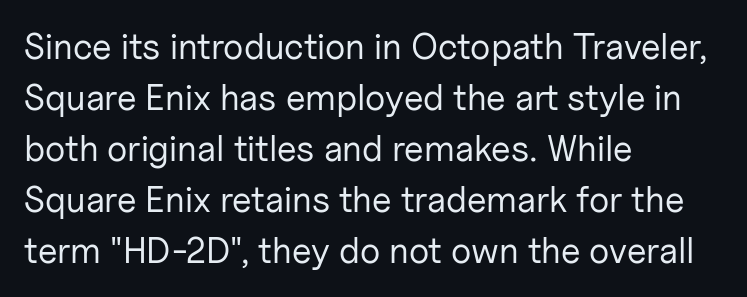
{"serif": "no", "italic": "no", "bold": "no", "weight": "regular", "width": "normal", "stroke_contrast": "low", "x_height": "medium", "monospaced": "no", "underline": "no", "align": "left", "line_spacing": "normal", "line_spacing_ratio": 1.42, "letter_spacing": "normal", "letter_spacing_em": 0.0, "glyph_px": 36}
